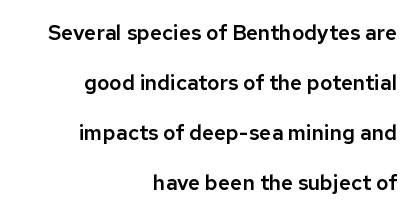
Q: Is the text italic (slanted)? A: No, it is upright.
Q: Is the text underlined? A: No.
Q: How is the paragraph aligned? A: Right-aligned.
Q: Is the spacing between letters normal or unusually wide? A: Normal.
Q: Is the spacing between lines tight, normal or loose? A: Loose.
